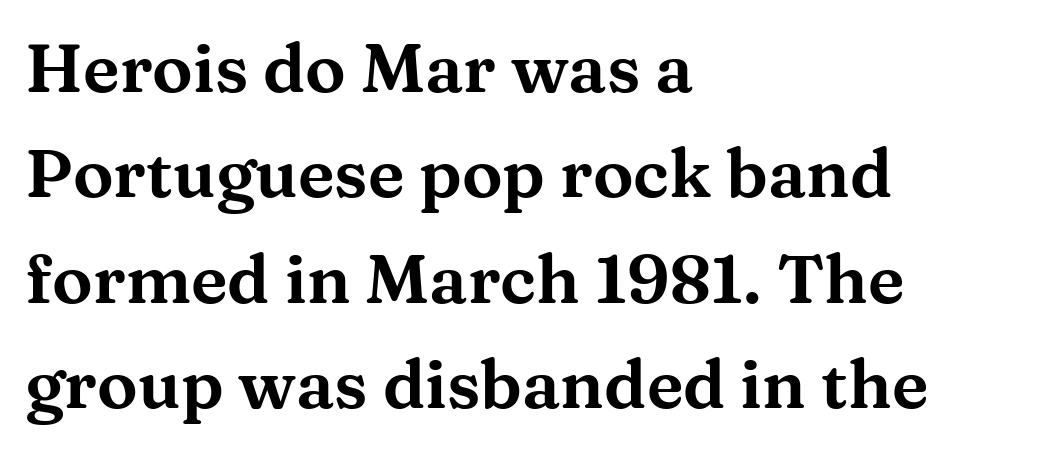
Q: Is the text italic (slanted)? A: No, it is upright.
Q: Is the typeface a serif or a sans-serif typeface? A: Serif.
Q: Is the text underlined? A: No.
Q: How is the paragraph aligned? A: Left-aligned.
Q: Is the spacing between letters normal or unusually wide? A: Normal.
Q: Is the spacing between lines tight, normal or loose? A: Normal.
Q: Width (condensed, normal, or wide)? A: Wide.
Q: Stroke contrast? A: Medium.
Q: x-height? A: Medium.
Q: Monospaced? A: No.
